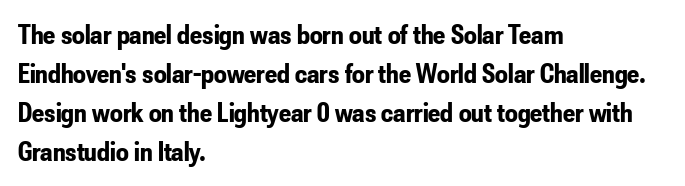
{"serif": "no", "italic": "no", "bold": "yes", "weight": "bold", "width": "condensed", "stroke_contrast": "low", "x_height": "small", "monospaced": "no", "underline": "no", "align": "left", "line_spacing": "normal", "line_spacing_ratio": 1.39, "letter_spacing": "normal", "letter_spacing_em": 0.0, "glyph_px": 28}
